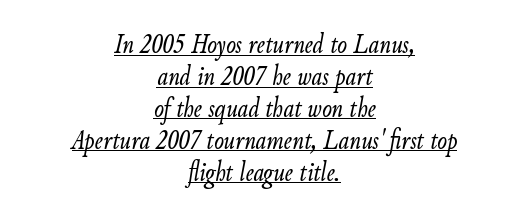
{"italic": "yes", "lean": "right", "slant_degrees": 9, "bold": "no", "weight": "light", "width": "condensed", "stroke_contrast": "low", "x_height": "small", "monospaced": "no", "underline": "yes", "align": "center", "line_spacing": "tight", "line_spacing_ratio": 1.1, "letter_spacing": "normal", "letter_spacing_em": 0.0, "glyph_px": 29}
